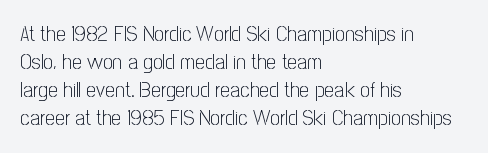
Normally led — the rows are evenly, conventionally spaced. Underlining? Definitely not there. The axis of the letterforms is exactly vertical. The passage is arranged the way most books set body copy — flush left. Default kerning and tracking; the words read as compact shapes.
